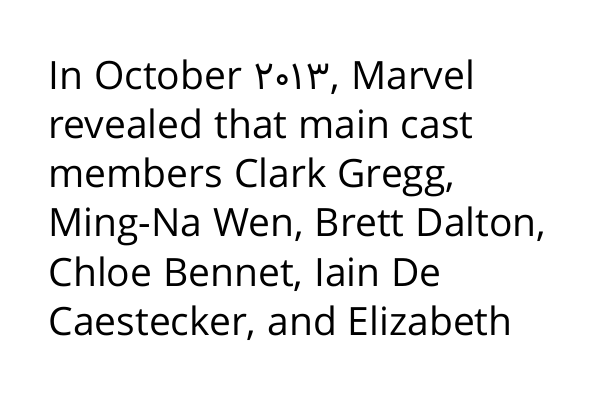
Each letter keeps its own natural width here, so spacing adapts to shape. The gaps between neighbouring characters are ordinary and unremarkable. The letters stand straight up with perfectly vertical stems. The rendering uses a moderate line-height, typical for paragraphs.
